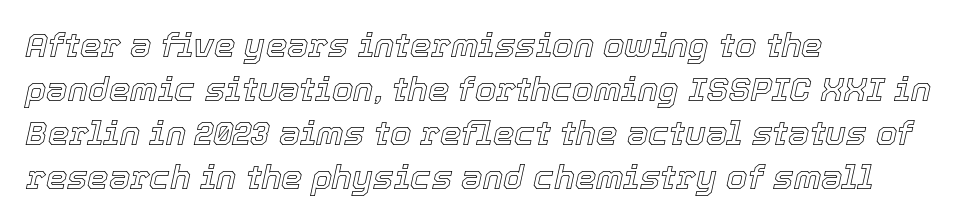
Q: Is the text italic (slanted)? A: Yes, it leans right by about 12 degrees.
Q: Is the text underlined? A: No.
Q: How is the paragraph aligned? A: Left-aligned.
Q: Is the spacing between letters normal or unusually wide? A: Normal.
Q: Is the spacing between lines tight, normal or loose? A: Normal.
Q: Width (condensed, normal, or wide)? A: Normal.
Q: x-height? A: Medium.
Q: Monospaced? A: No.
